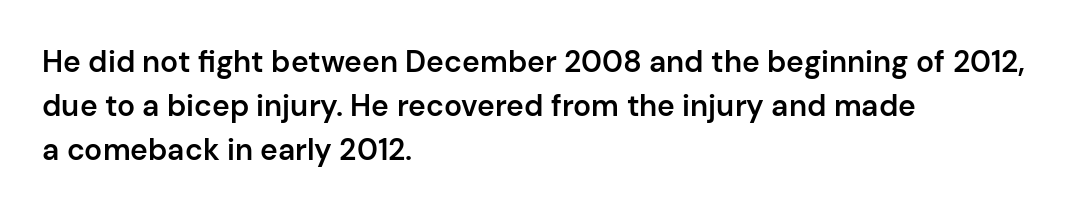
These words are printed semibold, heavier than regular yet not bold. Font category for this specimen: sans-serif. You could call the tracking neutral — neither tight nor loose. Rendered with straight, roman letterforms. Layout note: lines flush left.
